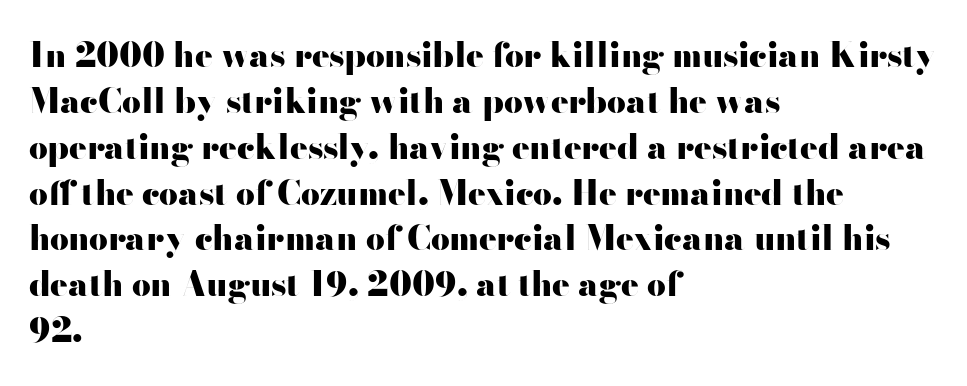
Q: Is the text bold? A: Yes.
Q: Is the text italic (slanted)? A: No, it is upright.
Q: Is the typeface a serif or a sans-serif typeface? A: Sans-serif.
Q: Is the text underlined? A: No.
Q: How is the paragraph aligned? A: Left-aligned.
Q: Is the spacing between letters normal or unusually wide? A: Normal.
Q: Is the spacing between lines tight, normal or loose? A: Normal.
Q: Width (condensed, normal, or wide)? A: Wide.
Q: Stroke contrast? A: High.
Q: x-height? A: Small.
Q: Monospaced? A: No.
